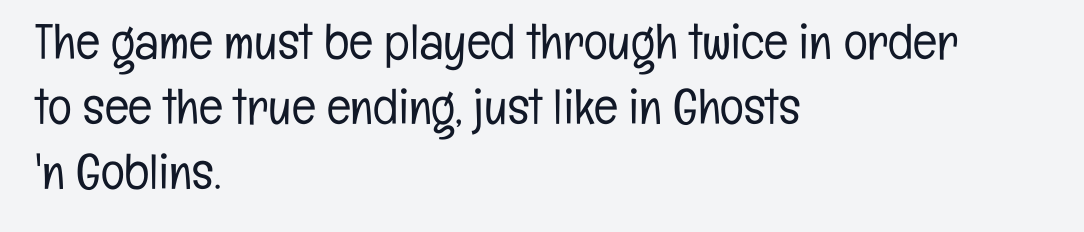
The image shows 50 px light, condensed sans-serif type, upright; set left-aligned, normal line spacing (1.3x), normal letter spacing, not underlined; low stroke contrast and a medium x-height.
